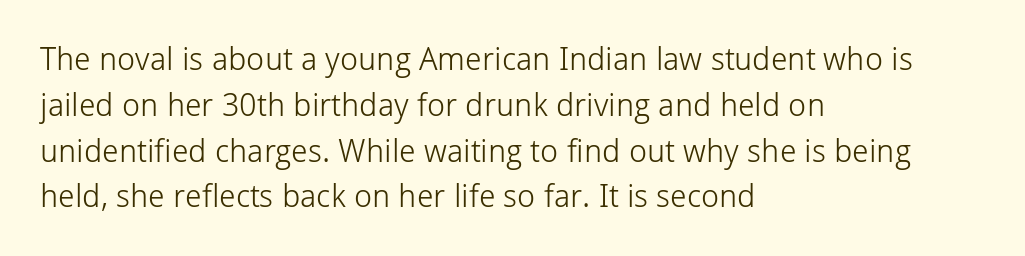
The image shows 32 px light sans-serif type, upright; set left-aligned, normal line spacing (1.43x), normal letter spacing, not underlined; low stroke contrast and a medium x-height.
